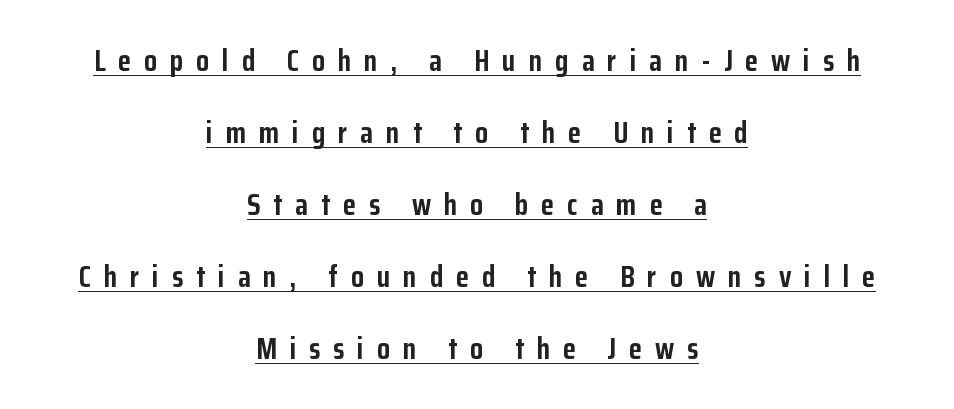
The image shows 30 px semibold, condensed sans-serif type, upright; set centered, loose line spacing (2.4x), unusually wide letter spacing (+0.43 em), underlined; low stroke contrast and a medium x-height.
